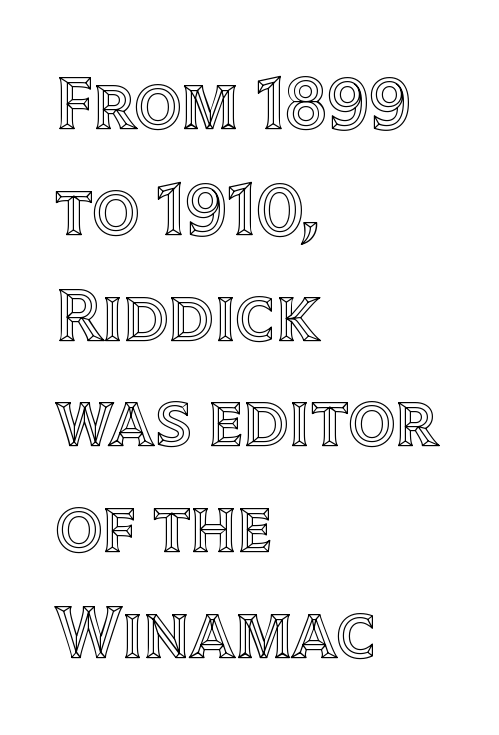
The image shows 74 px text type, upright; set left-aligned, normal line spacing (1.43x), normal letter spacing, not underlined; a large x-height.
